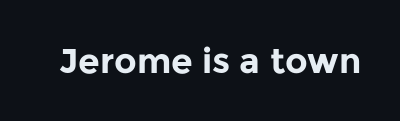
{"serif": "no", "italic": "no", "bold": "yes", "weight": "bold", "width": "normal", "stroke_contrast": "low", "x_height": "medium", "monospaced": "no", "underline": "no", "letter_spacing": "normal", "letter_spacing_em": 0.0, "glyph_px": 35}
